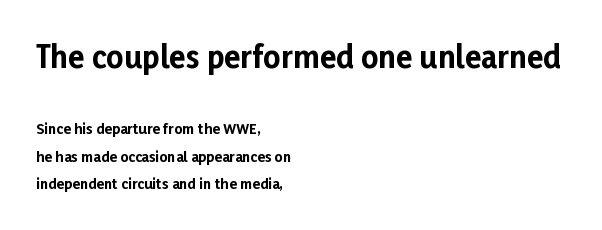
{"serif": "no", "italic": "no", "bold": "yes", "weight": "bold", "width": "normal", "stroke_contrast": "low", "x_height": "medium", "monospaced": "no", "underline": "no", "align": "left", "line_spacing": "loose", "line_spacing_ratio": 1.97, "letter_spacing": "normal", "letter_spacing_em": 0.0, "larger_block": "first", "size_ratio": 2.14, "glyph_px": 30}
